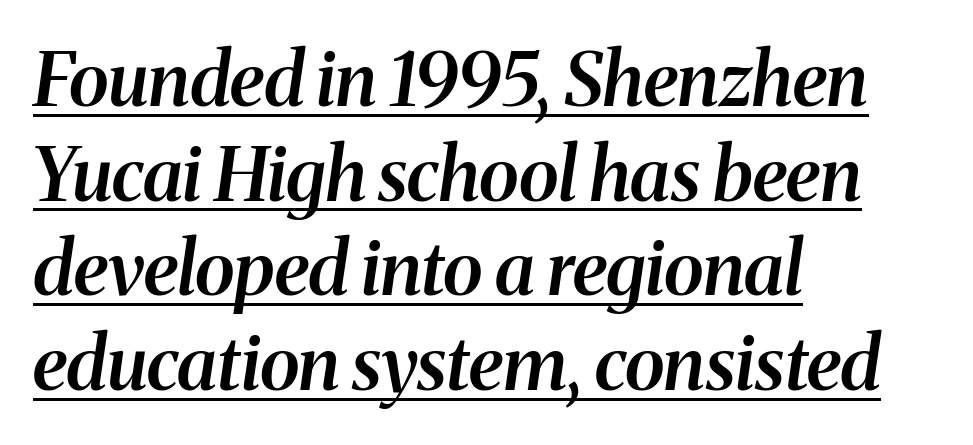
{"serif": "yes", "italic": "yes", "lean": "right", "slant_degrees": 8, "bold": "semi", "weight": "semibold", "width": "normal", "stroke_contrast": "medium", "x_height": "medium", "monospaced": "no", "underline": "yes", "align": "left", "line_spacing": "normal", "line_spacing_ratio": 1.28, "letter_spacing": "normal", "letter_spacing_em": 0.0, "glyph_px": 74}
